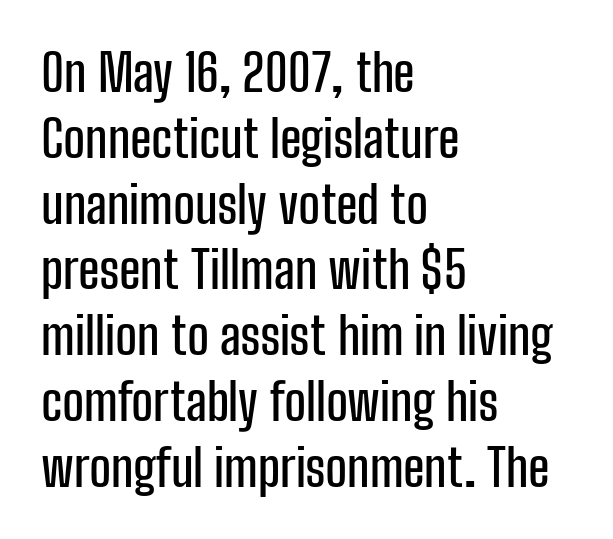
{"serif": "no", "italic": "no", "width": "condensed", "stroke_contrast": "low", "x_height": "medium", "monospaced": "no", "underline": "no", "align": "left", "line_spacing": "normal", "line_spacing_ratio": 1.29, "letter_spacing": "normal", "letter_spacing_em": 0.0, "glyph_px": 51}
